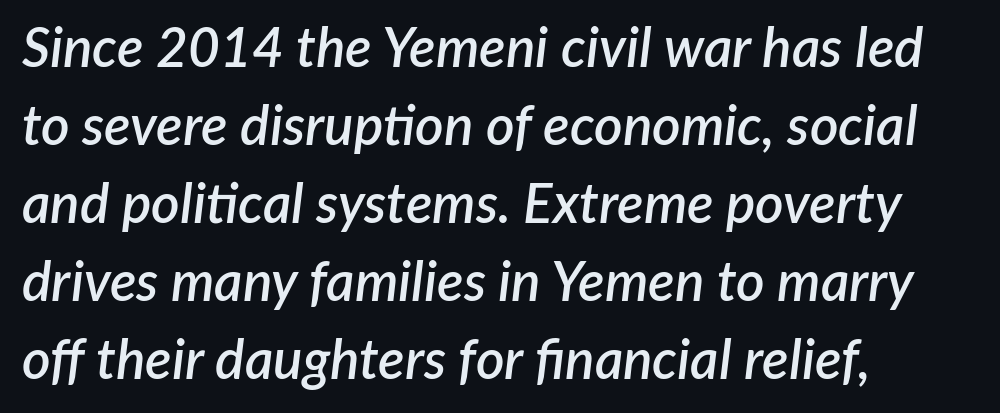
The passage shown is typed in a proportional face where columns would drift. Caption: semibold face, moderately heavy strokes. The vertical gap from one line to the next is medium. The lettering tilts uniformly, giving the passage an italic look. Every row of glyphs begins at an identical x-position on the left. Inter-character spacing is left at the font's built-in metrics.
